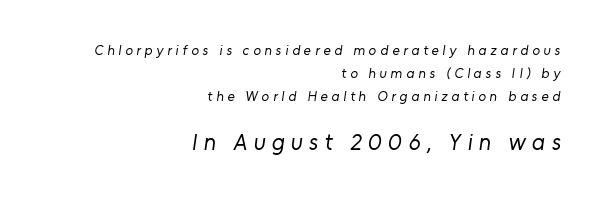
The image shows 23 px text type; set right-aligned, normal line spacing (1.63x), unusually wide letter spacing (+0.27 em), not underlined; the second (bottom) block is 1.64x larger.
